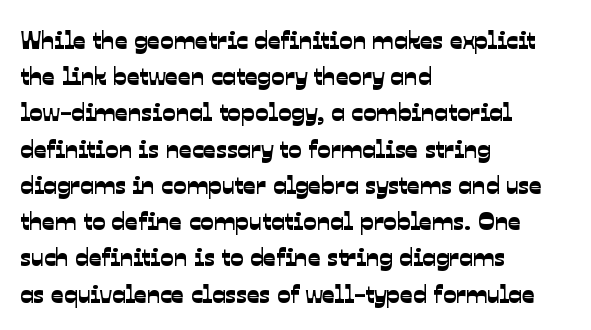
The face used here is rendered with its standard letterfit. Regarding leading, the lines here are spaced in the standard way. Visually the block forms a straight wall on the left and a jagged coastline on the right. The words here are not underlined.
